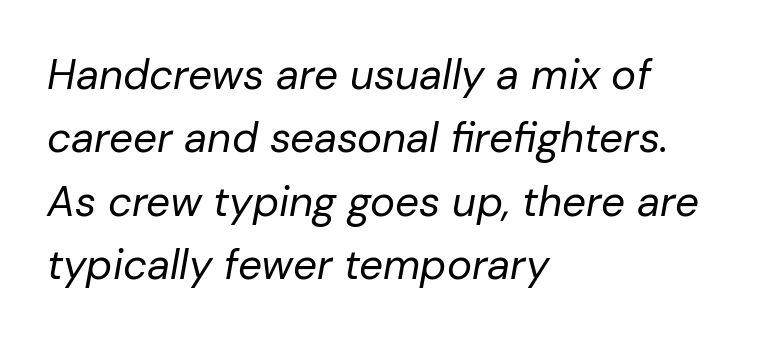
Q: Is the text bold? A: No.
Q: Is the text italic (slanted)? A: Yes, it leans right by about 10 degrees.
Q: Is the text underlined? A: No.
Q: How is the paragraph aligned? A: Left-aligned.
Q: Is the spacing between letters normal or unusually wide? A: Normal.
Q: Is the spacing between lines tight, normal or loose? A: Normal.
Q: Width (condensed, normal, or wide)? A: Normal.
Q: Stroke contrast? A: Low.
Q: x-height? A: Medium.
Q: Monospaced? A: No.
